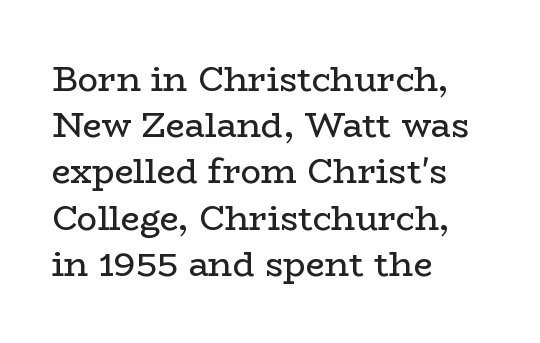
{"serif": "yes", "italic": "no", "bold": "no", "weight": "regular", "width": "wide", "stroke_contrast": "low", "x_height": "medium", "monospaced": "no", "underline": "no", "align": "left", "line_spacing": "normal", "line_spacing_ratio": 1.36, "letter_spacing": "normal", "letter_spacing_em": 0.0, "glyph_px": 34}
